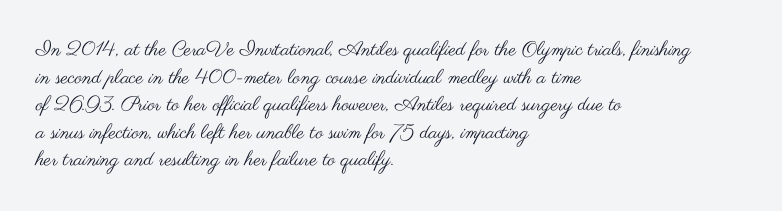
This rendering leaves character spacing at its baseline value. These lines stack with their left ends in a neat column. Reading down the column, the eye jumps a familiar distance to each next line. Stroke mass is kept to a normal reading level or below. No word sits above an underline.
